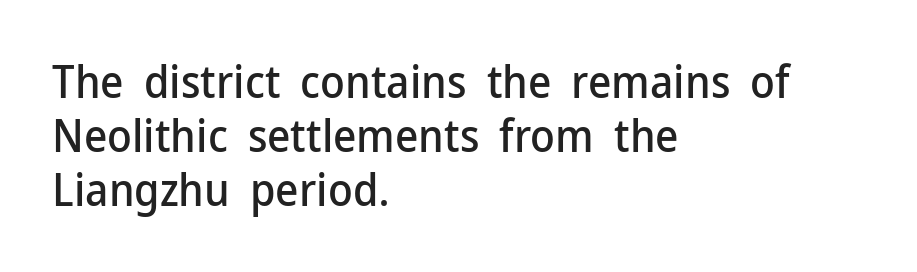
Underlining? Definitely not there. The ragged edge is on the right, which tells us the setting is flush left. The letters advance in unequal steps, a hallmark of proportional type. Tall strokes in this sample are plumb rather than angled.
